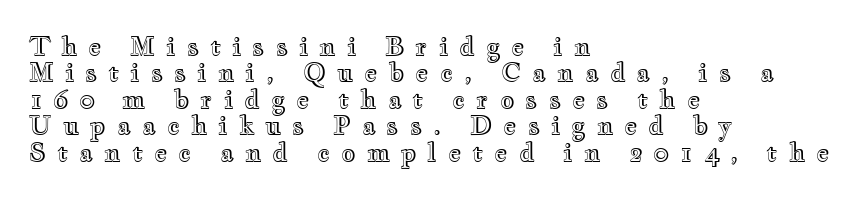
Between one letter and the next there's a generous, obvious gap. Just letters on the line, the space beneath them empty. In terms of leading, this rendering errs on the cramped side. Does the copy run flush right? No — it runs flush left.
